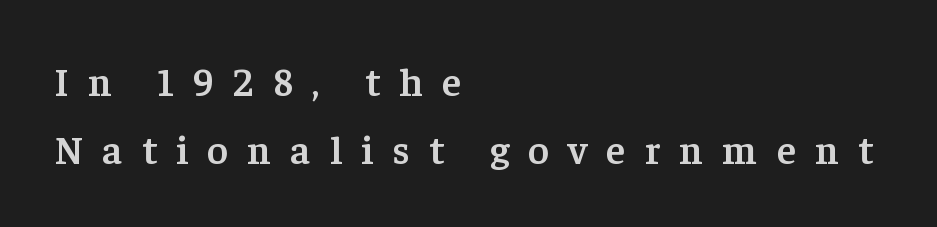
The image shows 40 px semibold serif type, upright; set left-aligned, normal line spacing (1.7x), unusually wide letter spacing (+0.48 em), not underlined; low stroke contrast and a medium x-height.
